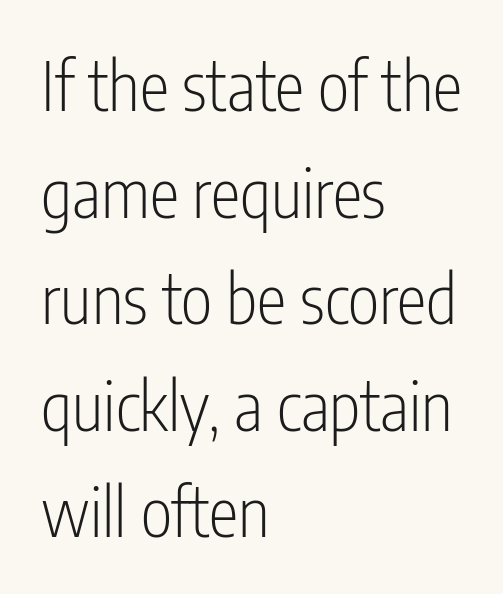
Q: Is the text bold? A: No.
Q: Is the text italic (slanted)? A: No, it is upright.
Q: Is the typeface a serif or a sans-serif typeface? A: Sans-serif.
Q: Is the text underlined? A: No.
Q: How is the paragraph aligned? A: Left-aligned.
Q: Is the spacing between letters normal or unusually wide? A: Normal.
Q: Is the spacing between lines tight, normal or loose? A: Normal.
Q: Width (condensed, normal, or wide)? A: Condensed.
Q: Stroke contrast? A: Low.
Q: x-height? A: Medium.
Q: Monospaced? A: No.
